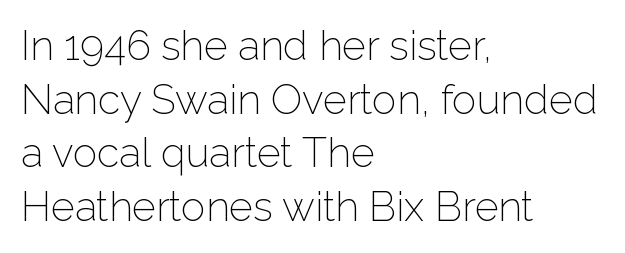
Q: Is the text bold? A: No.
Q: Is the text italic (slanted)? A: No, it is upright.
Q: Is the typeface a serif or a sans-serif typeface? A: Sans-serif.
Q: Is the text underlined? A: No.
Q: How is the paragraph aligned? A: Left-aligned.
Q: Is the spacing between letters normal or unusually wide? A: Normal.
Q: Is the spacing between lines tight, normal or loose? A: Normal.
Q: Width (condensed, normal, or wide)? A: Normal.
Q: Stroke contrast? A: Low.
Q: x-height? A: Medium.
Q: Monospaced? A: No.
